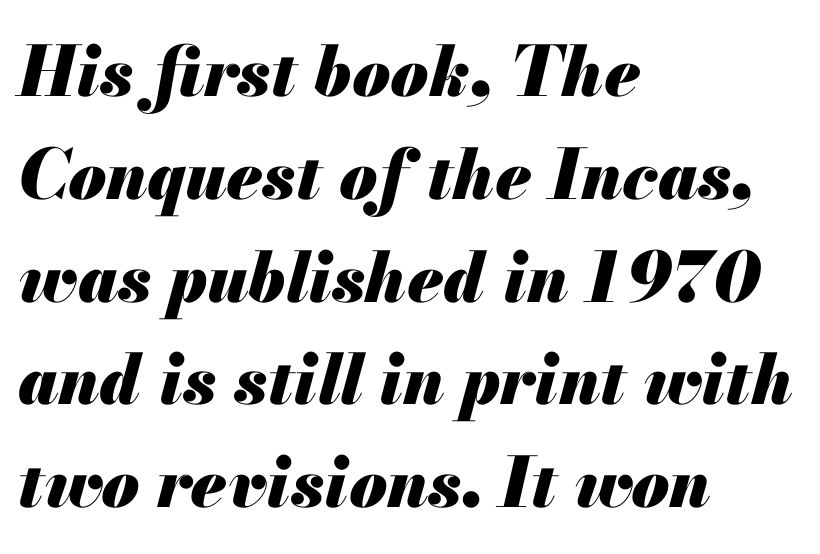
The image shows 69 px heavy type, italic (leaning right); set left-aligned, normal line spacing (1.49x), normal letter spacing, not underlined; medium stroke contrast and a small x-height.
